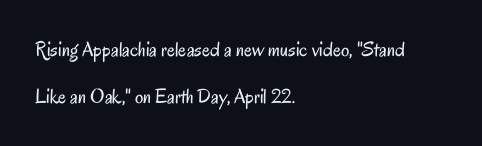
{"italic": "no", "bold": "no", "underline": "no", "align": "left", "line_spacing": "loose", "line_spacing_ratio": 2.24, "letter_spacing": "normal", "letter_spacing_em": 0.0, "glyph_px": 21}
